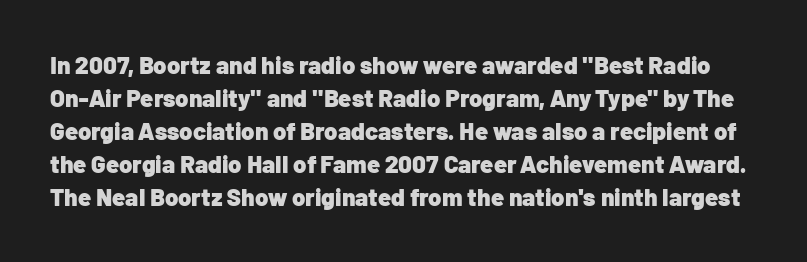
Q: Is the text bold? A: Yes.
Q: Is the text italic (slanted)? A: No, it is upright.
Q: Is the text underlined? A: No.
Q: Is the spacing between letters normal or unusually wide? A: Normal.
Q: Is the spacing between lines tight, normal or loose? A: Normal.
